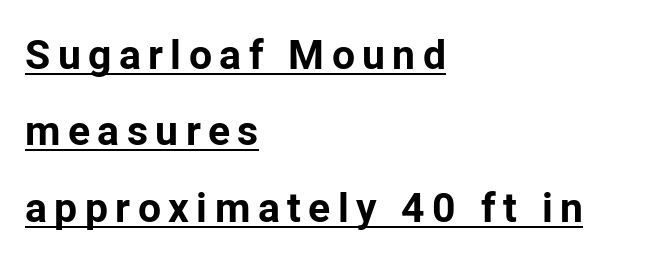
{"serif": "no", "italic": "no", "bold": "yes", "weight": "bold", "width": "normal", "stroke_contrast": "low", "x_height": "medium", "monospaced": "no", "underline": "yes", "align": "left", "line_spacing_ratio": 1.86, "glyph_px": 41}
